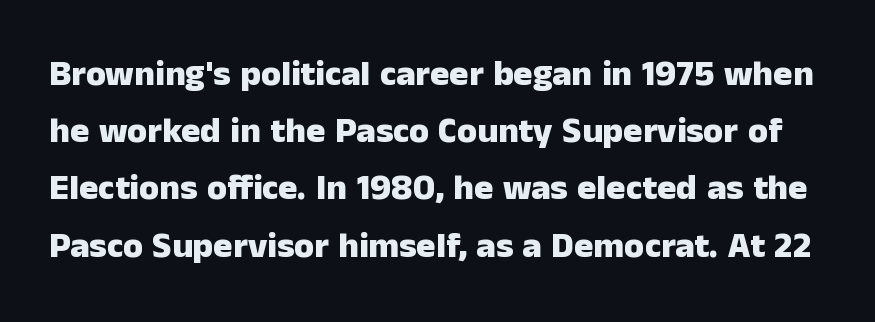
The image shows 36 px heavy sans-serif type, upright; set normal line spacing (1.59x), normal letter spacing, not underlined; low stroke contrast and a medium x-height.
